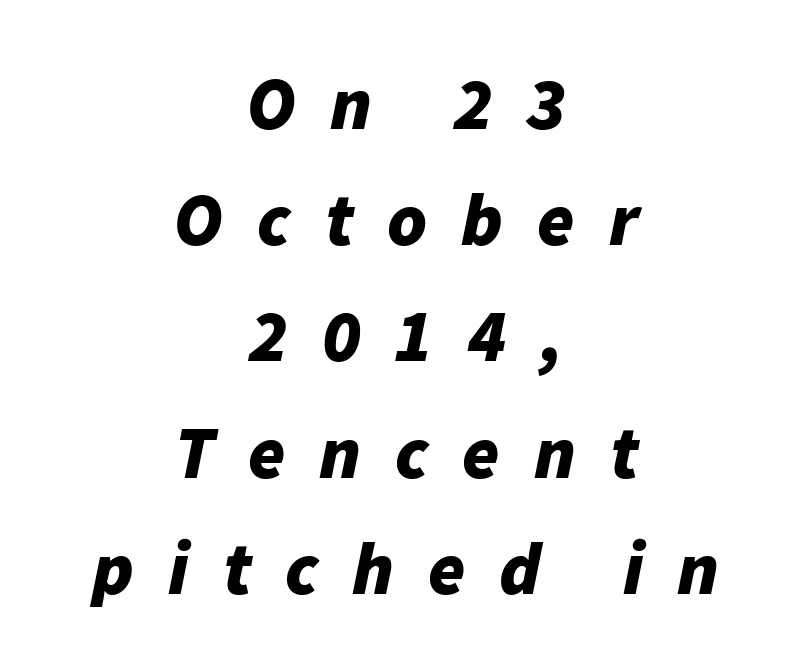
Note the varied advance widths — an 'i' is clearly narrower than an 'm'. A typesetter would mark this as italic. Students, observe: this is what conventionally led text looks like. You could only call the tracking loose — the letters float apart. Weight check: bold — yes, fully. The foot of each line stays bare and open.
